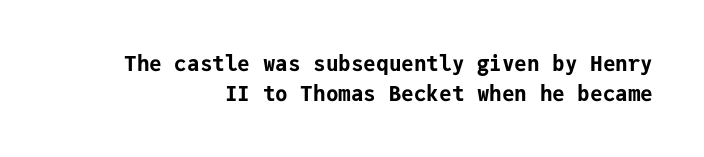
The image shows 21 px bold type, upright; set right-aligned, normal line spacing (1.42x), normal letter spacing, not underlined.
